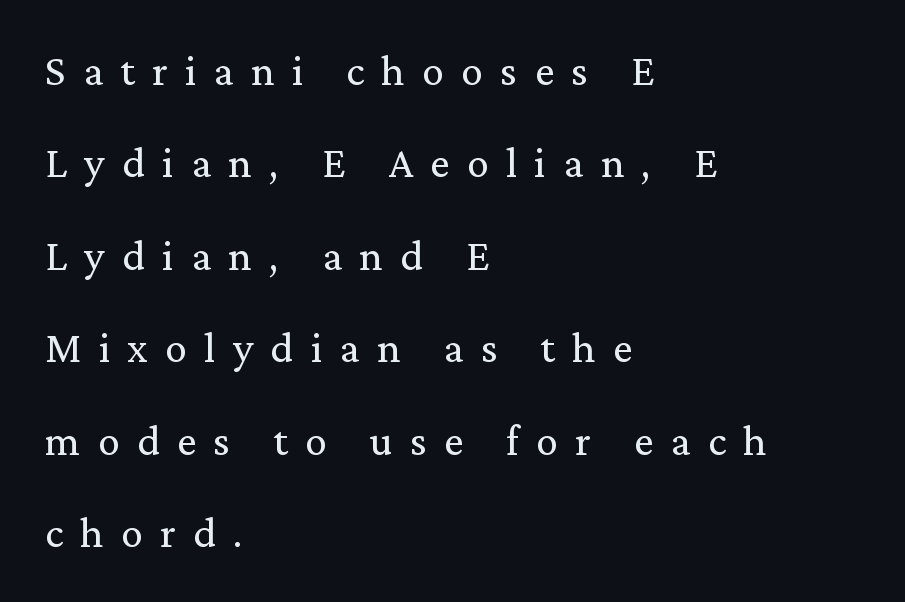
Which margin do the lines hug? The left one — the right edge is uneven. Does the lettering tilt? It doesn't — this is upright. The face used here is proportionally spaced, like ordinary book or web type. In terms of letterform style, serifs are clearly present.
